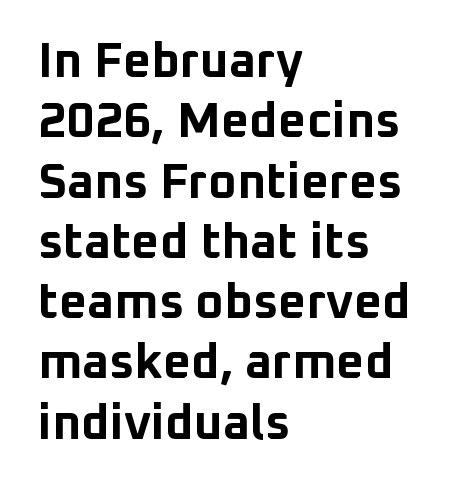
Q: Is the text bold? A: Yes.
Q: Is the text italic (slanted)? A: No, it is upright.
Q: Is the typeface a serif or a sans-serif typeface? A: Sans-serif.
Q: Is the text underlined? A: No.
Q: How is the paragraph aligned? A: Left-aligned.
Q: Is the spacing between letters normal or unusually wide? A: Normal.
Q: Width (condensed, normal, or wide)? A: Normal.
Q: Stroke contrast? A: Low.
Q: x-height? A: Medium.
Q: Monospaced? A: No.
